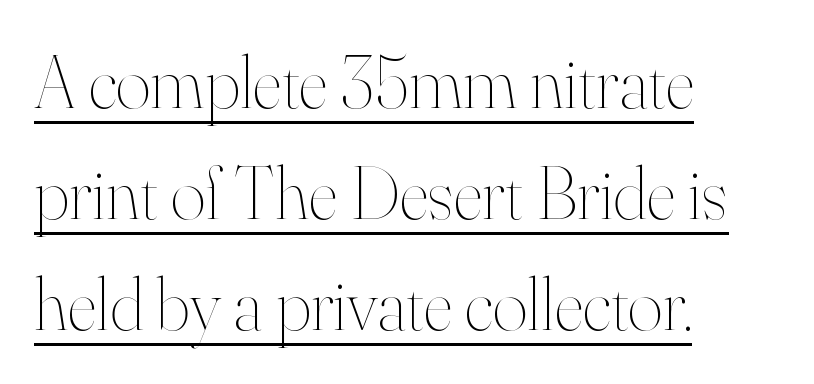
Q: Is the text bold? A: No.
Q: Is the text italic (slanted)? A: No, it is upright.
Q: Is the text underlined? A: Yes.
Q: How is the paragraph aligned? A: Left-aligned.
Q: Is the spacing between letters normal or unusually wide? A: Normal.
Q: Is the spacing between lines tight, normal or loose? A: Normal.
Q: Width (condensed, normal, or wide)? A: Normal.
Q: Stroke contrast? A: High.
Q: x-height? A: Small.
Q: Monospaced? A: No.
